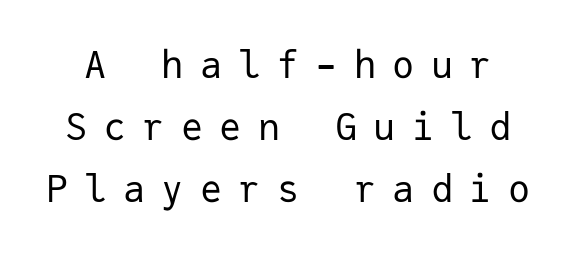
The area under the type is left untouched. The type family on display is of the sans-serif kind. The passage shown stacks its lines at a standard gap. The typography opts for an upright posture over an oblique one. Looks like terminal output: every glyph gets an equal slot.
